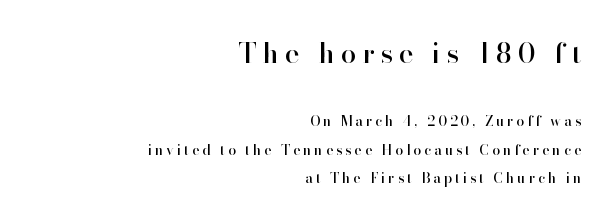
{"serif": "yes", "italic": "no", "width": "normal", "stroke_contrast": "high", "x_height": "small", "monospaced": "no", "underline": "no", "align": "right", "line_spacing": "loose", "line_spacing_ratio": 2.03, "letter_spacing": "wide", "letter_spacing_em": 0.21, "larger_block": "first", "size_ratio": 2.0, "glyph_px": 28}
